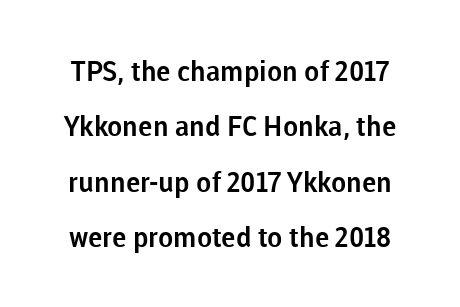
The line-height multiplier appears high, well above default. Descenders are the only things crossing below the line. It's the straight-up-and-down kind of type. This sample uses plain, unmodified letter spacing. These lines are composed in type without serifs.
